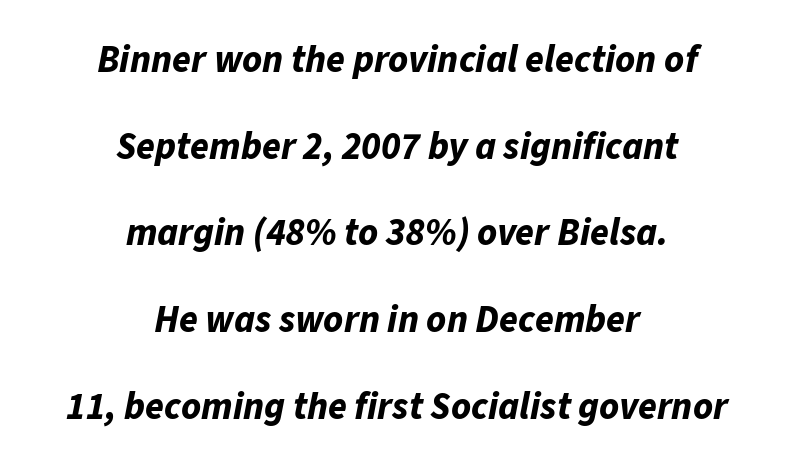
Q: Is the text bold? A: Yes.
Q: Is the text italic (slanted)? A: Yes, it leans right by about 11 degrees.
Q: Is the text underlined? A: No.
Q: How is the paragraph aligned? A: Centered.
Q: Is the spacing between letters normal or unusually wide? A: Normal.
Q: Is the spacing between lines tight, normal or loose? A: Loose.
Q: Width (condensed, normal, or wide)? A: Normal.
Q: Stroke contrast? A: Low.
Q: x-height? A: Medium.
Q: Monospaced? A: No.
